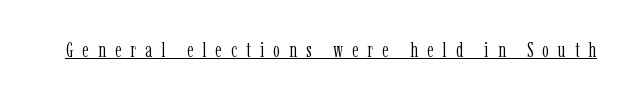
The image shows 21 px text type, upright; set unusually wide letter spacing (+0.44 em), underlined.
